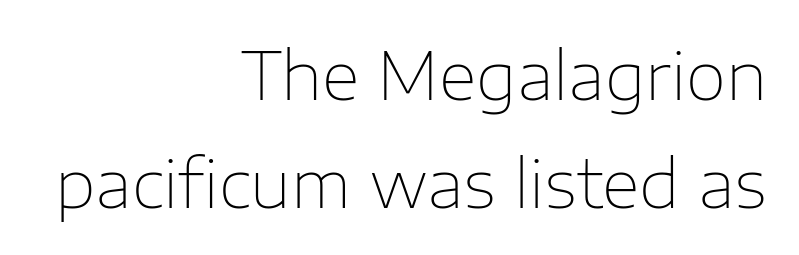
The image shows 66 px thin sans-serif type, upright; set right-aligned, normal line spacing (1.63x), normal letter spacing, not underlined; low stroke contrast and a medium x-height.
